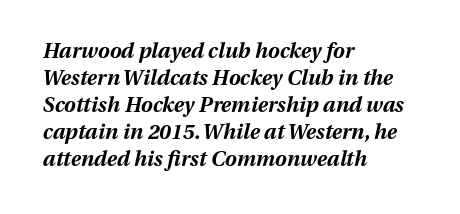
Regular leading. These lines are set flush left with a ragged right edge. It's the slanting kind of type. What stands out about the letter spacing? Nothing — it is the standard amount. Heavy-handed strokes throughout: this text is bold.
